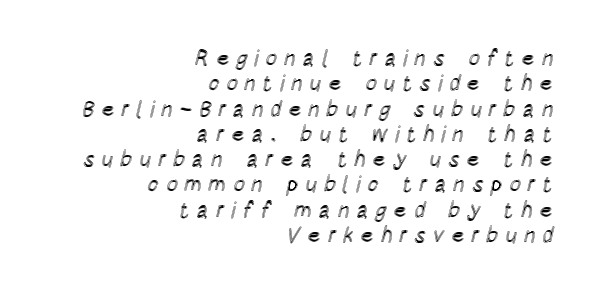
Q: Is the text italic (slanted)? A: Yes.
Q: Is the text underlined? A: No.
Q: How is the paragraph aligned? A: Right-aligned.
Q: Is the spacing between letters normal or unusually wide? A: Unusually wide.
Q: Is the spacing between lines tight, normal or loose? A: Tight.
